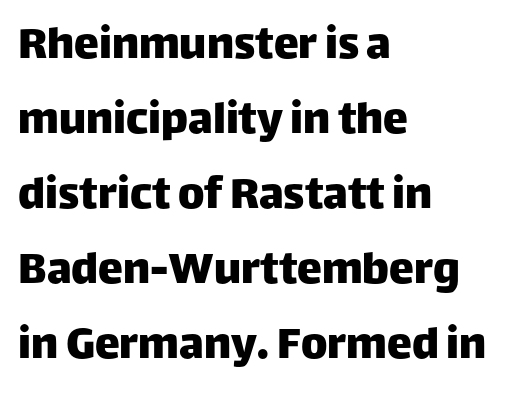
{"serif": "no", "italic": "no", "width": "normal", "stroke_contrast": "low", "x_height": "large", "monospaced": "no", "underline": "no", "align": "left", "line_spacing": "normal", "line_spacing_ratio": 1.5, "letter_spacing": "normal", "letter_spacing_em": 0.0, "glyph_px": 50}
